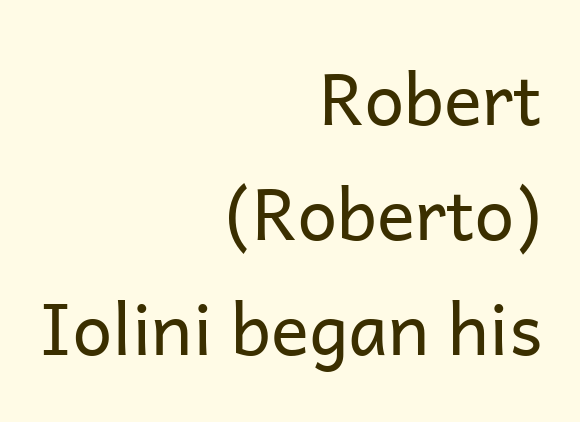
The image shows 71 px regular-weight sans-serif type, upright; set right-aligned, normal line spacing (1.62x), normal letter spacing, not underlined; low stroke contrast and a medium x-height.
